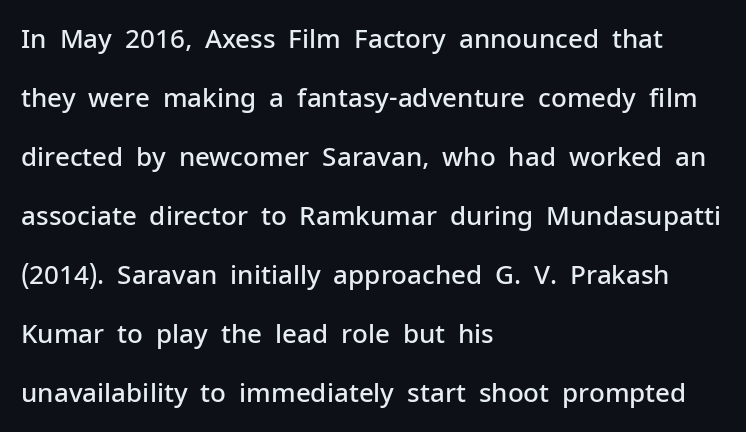
These lines are set flush left with a ragged right edge. Glyph-to-glyph distance matches everyday printed text. The face used here is a semibold: visibly heavier than regular, lighter than bold. A typesetter would call this leading open, well beyond the default. Decoration check: the copy has no underline.
